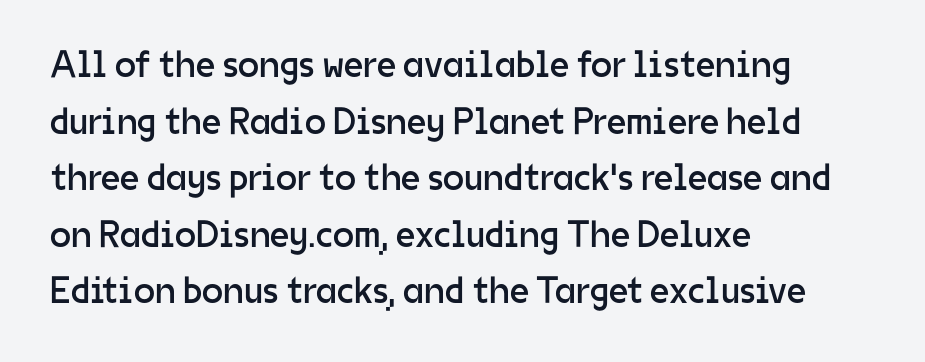
The passage shown is typed in a proportional face where columns would drift. Leftover space on each line is placed entirely after the last word. Is this a heavy cut? Hardly; it is regular or lighter. The baseline area is clear. No italicization has been applied; the sample stays upright. The glyphs in this specimen are sans serif.
